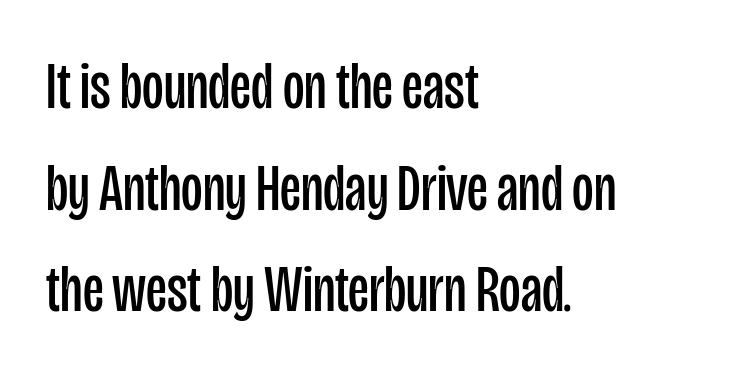
Q: Is the text bold? A: No.
Q: Is the text italic (slanted)? A: No, it is upright.
Q: Is the typeface a serif or a sans-serif typeface? A: Sans-serif.
Q: Is the text underlined? A: No.
Q: How is the paragraph aligned? A: Left-aligned.
Q: Is the spacing between letters normal or unusually wide? A: Normal.
Q: Is the spacing between lines tight, normal or loose? A: Normal.
Q: Width (condensed, normal, or wide)? A: Condensed.
Q: Stroke contrast? A: Low.
Q: x-height? A: Large.
Q: Monospaced? A: No.
